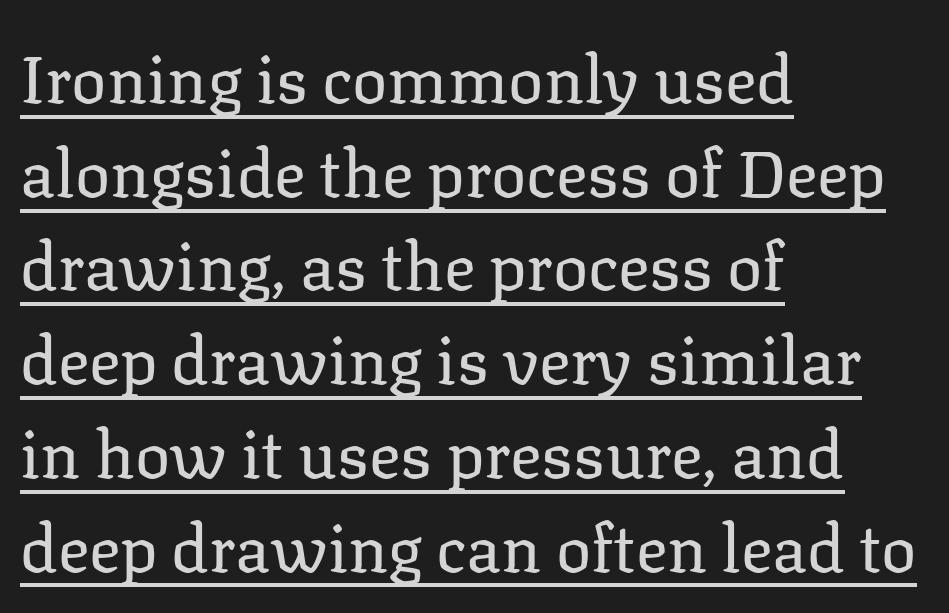
Stems and bowls with no extra thickness — not bold. This is underlined copy, the kind a proofreader might mark for attention. Every character sits straight up, as roman type does. Looks like regular typesetting: each glyph gets only the width it needs. Serifs: yes, visible at the terminals of the letterforms. The horizontal fit of the characters is conventional and even.
